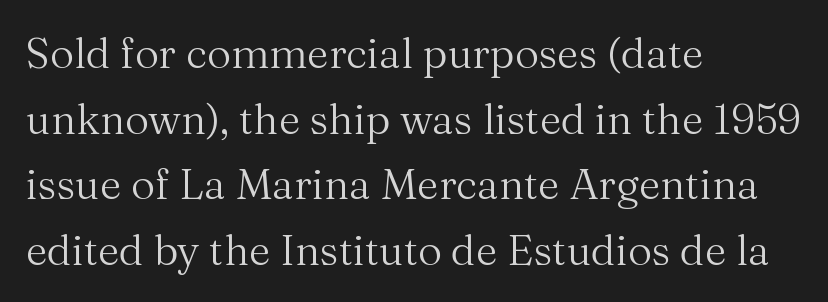
{"serif": "yes", "italic": "no", "bold": "no", "weight": "regular", "width": "normal", "stroke_contrast": "medium", "x_height": "medium", "monospaced": "no", "underline": "no", "align": "left", "line_spacing": "normal", "line_spacing_ratio": 1.56, "letter_spacing": "normal", "letter_spacing_em": 0.0, "glyph_px": 42}
